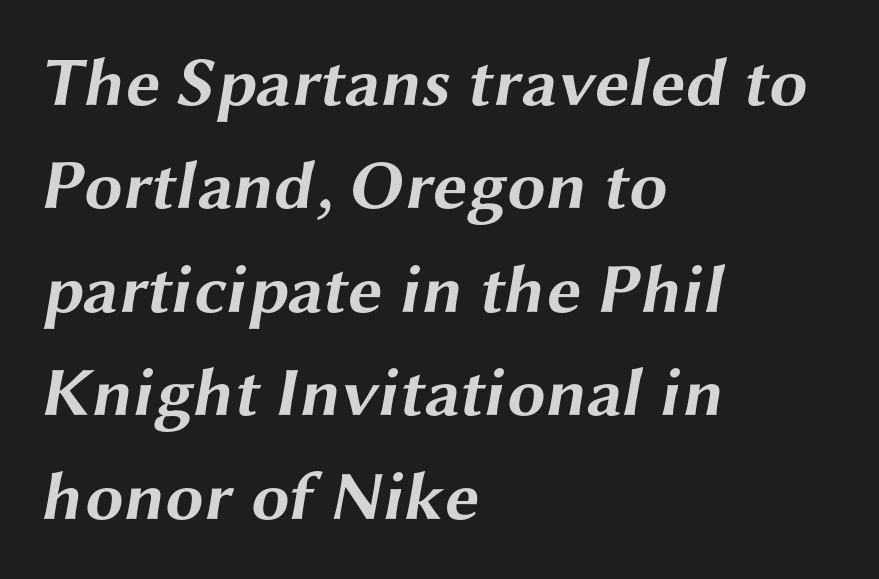
Q: Is the text bold? A: Yes.
Q: Is the typeface a serif or a sans-serif typeface? A: Sans-serif.
Q: Is the text underlined? A: No.
Q: How is the paragraph aligned? A: Left-aligned.
Q: Is the spacing between letters normal or unusually wide? A: Normal.
Q: Is the spacing between lines tight, normal or loose? A: Normal.
Q: Width (condensed, normal, or wide)? A: Wide.
Q: Stroke contrast? A: Medium.
Q: x-height? A: Medium.
Q: Monospaced? A: No.
